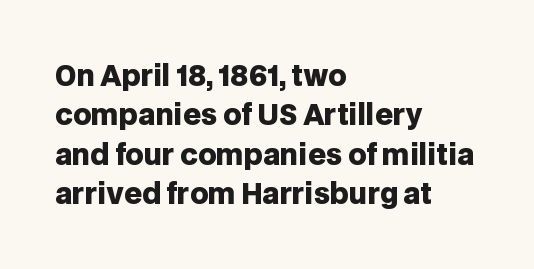
{"serif": "no", "italic": "no", "bold": "yes", "weight": "heavy", "width": "normal", "stroke_contrast": "low", "x_height": "large", "monospaced": "no", "underline": "no", "align": "left", "line_spacing": "normal", "line_spacing_ratio": 1.41, "letter_spacing": "normal", "letter_spacing_em": 0.0, "glyph_px": 28}
